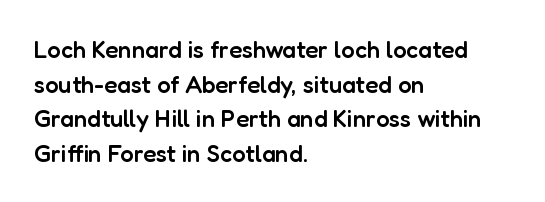
{"italic": "no", "bold": "semi", "underline": "no", "align": "left", "line_spacing": "normal", "line_spacing_ratio": 1.44, "letter_spacing": "normal", "letter_spacing_em": 0.0, "glyph_px": 24}
